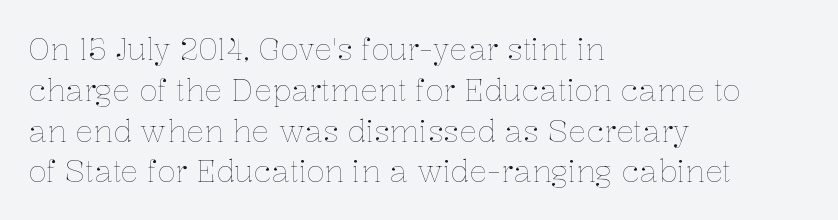
Q: Is the text bold? A: No.
Q: Is the text italic (slanted)? A: No, it is upright.
Q: Is the text underlined? A: No.
Q: How is the paragraph aligned? A: Left-aligned.
Q: Is the spacing between letters normal or unusually wide? A: Normal.
Q: Is the spacing between lines tight, normal or loose? A: Normal.
Q: Width (condensed, normal, or wide)? A: Normal.
Q: Stroke contrast? A: Low.
Q: x-height? A: Medium.
Q: Monospaced? A: No.
